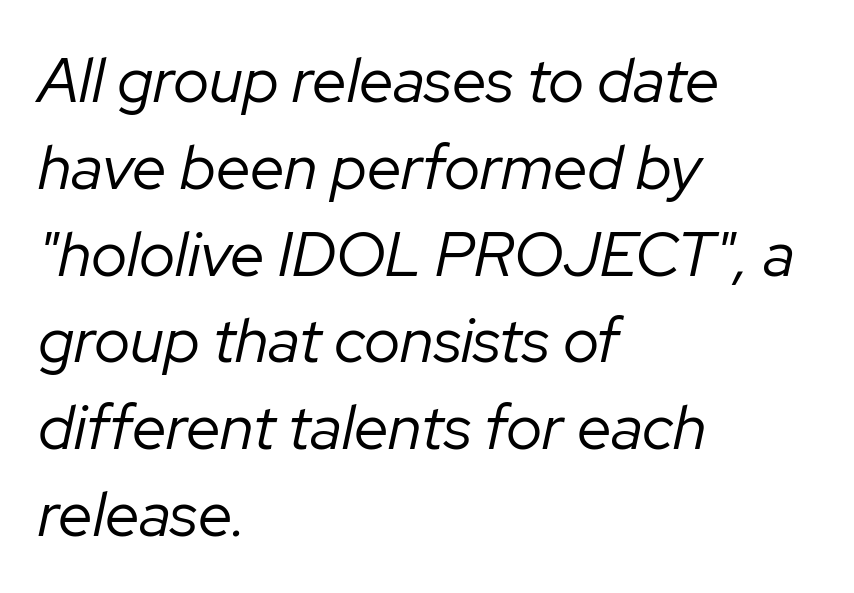
The image shows 62 px regular-weight type, italic (leaning right); set left-aligned, normal line spacing (1.4x), normal letter spacing, not underlined; low stroke contrast and a medium x-height.
